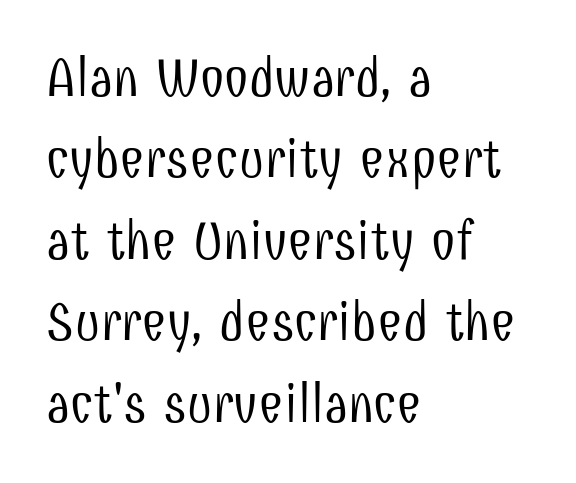
{"serif": "no", "italic": "no", "bold": "no", "weight": "light", "width": "condensed", "stroke_contrast": "low", "x_height": "medium", "monospaced": "no", "underline": "no", "align": "left", "line_spacing": "normal", "line_spacing_ratio": 1.48, "letter_spacing": "normal", "letter_spacing_em": 0.0, "glyph_px": 55}
